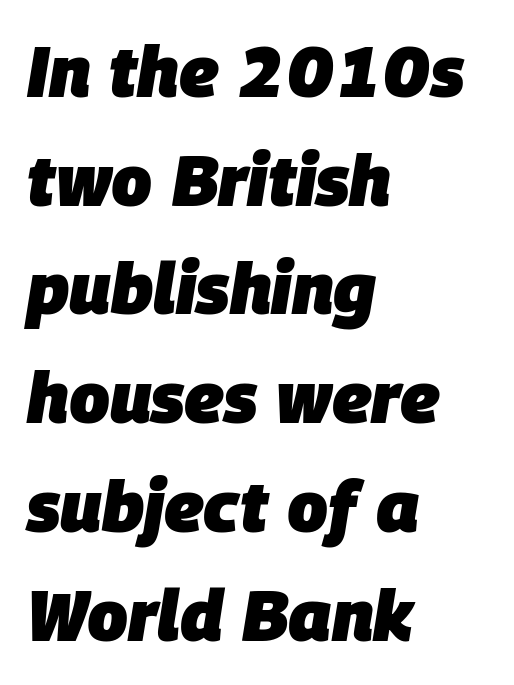
Q: Is the text bold? A: Yes.
Q: Is the text italic (slanted)? A: Yes, it leans right by about 9 degrees.
Q: Is the text underlined? A: No.
Q: How is the paragraph aligned? A: Left-aligned.
Q: Is the spacing between letters normal or unusually wide? A: Normal.
Q: Is the spacing between lines tight, normal or loose? A: Normal.
Q: Width (condensed, normal, or wide)? A: Normal.
Q: Stroke contrast? A: Low.
Q: x-height? A: Large.
Q: Monospaced? A: No.
